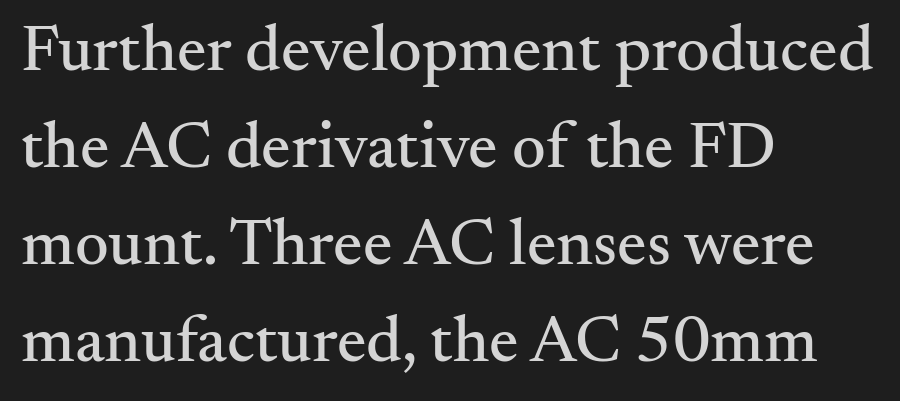
The image shows 66 px serif type, upright; set left-aligned, normal line spacing (1.47x), normal letter spacing, not underlined; medium stroke contrast and a small x-height.
